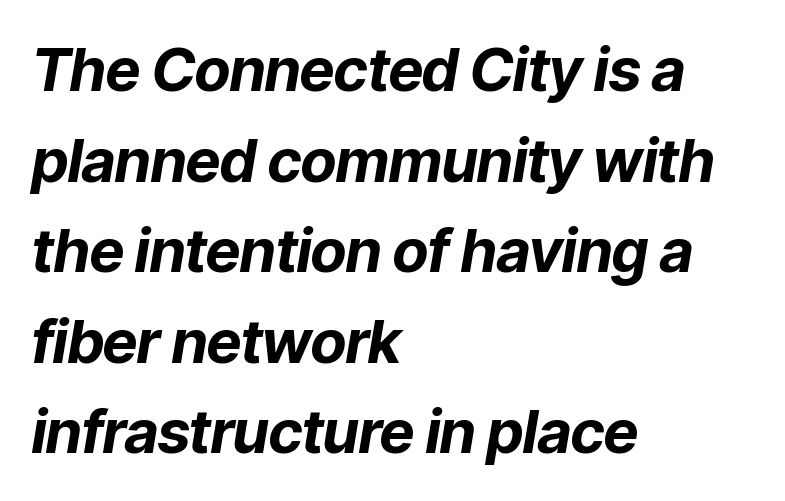
The paragraph shown leans on its left margin. You could call the tracking neutral — neither tight nor loose. Think of a printed novel: that variable character pitch is what you see here. Letters rest on an invisible, unmarked baseline.
